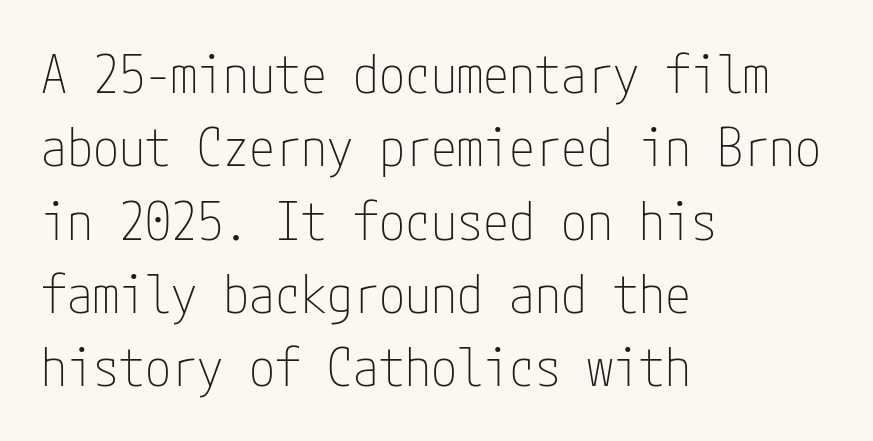
Does the lettering tilt? It doesn't — this is upright. On a weight scale, this lands at 450 or below. The face used here is rendered with its standard letterfit. Nothing sits at the stroke ends, so this counts as sans-serif. Short and long lines alike share a common starting point at left.
